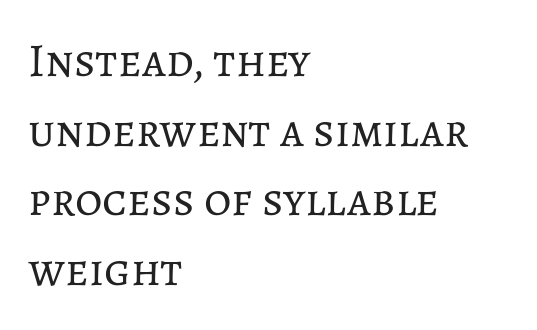
Q: Is the text bold? A: No.
Q: Is the text italic (slanted)? A: No, it is upright.
Q: Is the text underlined? A: No.
Q: How is the paragraph aligned? A: Left-aligned.
Q: Is the spacing between letters normal or unusually wide? A: Normal.
Q: Is the spacing between lines tight, normal or loose? A: Normal.
Q: Width (condensed, normal, or wide)? A: Normal.
Q: Stroke contrast? A: Low.
Q: x-height? A: Medium.
Q: Monospaced? A: No.
